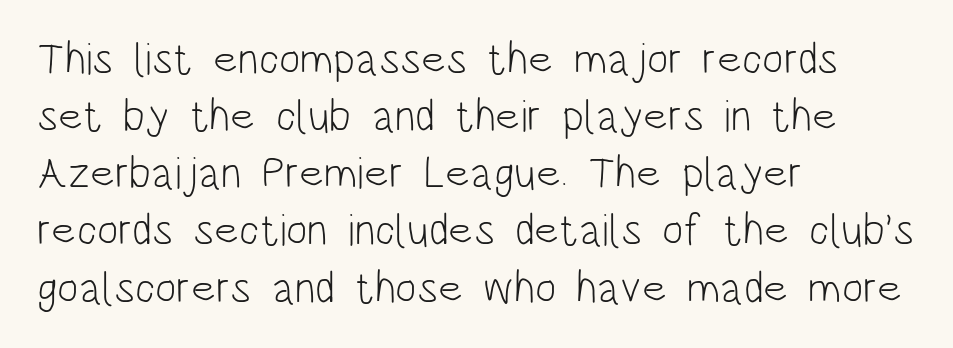
Q: Is the text bold? A: No.
Q: Is the text italic (slanted)? A: No, it is upright.
Q: Is the typeface a serif or a sans-serif typeface? A: Sans-serif.
Q: Is the text underlined? A: No.
Q: How is the paragraph aligned? A: Left-aligned.
Q: Is the spacing between letters normal or unusually wide? A: Normal.
Q: Is the spacing between lines tight, normal or loose? A: Normal.
Q: Width (condensed, normal, or wide)? A: Condensed.
Q: Stroke contrast? A: Low.
Q: x-height? A: Large.
Q: Monospaced? A: No.
